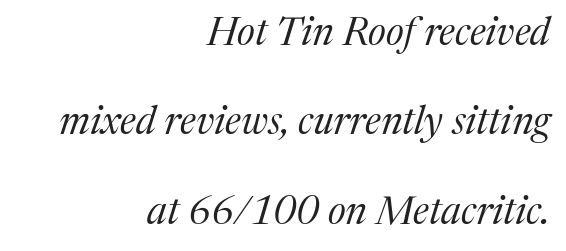
Q: Is the text bold? A: No.
Q: Is the text italic (slanted)? A: Yes, it leans right by about 17 degrees.
Q: Is the typeface a serif or a sans-serif typeface? A: Serif.
Q: Is the text underlined? A: No.
Q: How is the paragraph aligned? A: Right-aligned.
Q: Is the spacing between letters normal or unusually wide? A: Normal.
Q: Is the spacing between lines tight, normal or loose? A: Loose.
Q: Width (condensed, normal, or wide)? A: Normal.
Q: Stroke contrast? A: Medium.
Q: x-height? A: Medium.
Q: Monospaced? A: No.
